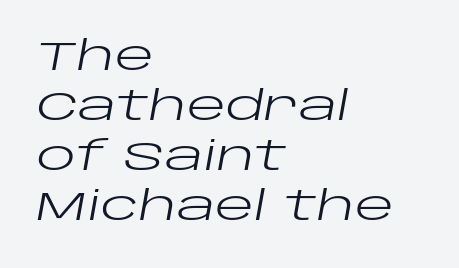
The image shows 41 px regular-weight, wide type, italic (leaning right); set left-aligned, line spacing 1.22x, normal letter spacing, not underlined; low stroke contrast and a large x-height.
